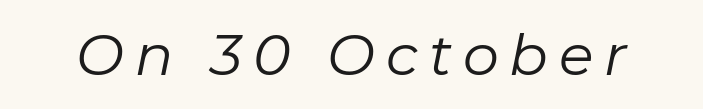
Q: Is the text bold? A: No.
Q: Is the text italic (slanted)? A: Yes, it leans right by about 11 degrees.
Q: Is the text underlined? A: No.
Q: Width (condensed, normal, or wide)? A: Normal.
Q: Stroke contrast? A: Low.
Q: x-height? A: Medium.
Q: Monospaced? A: No.
